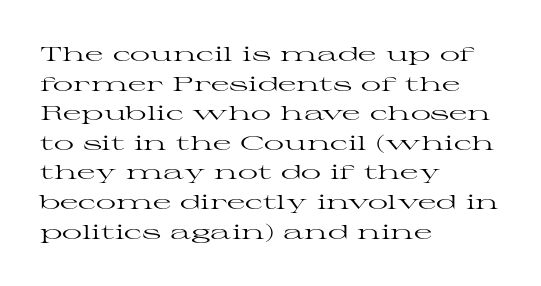
Q: Is the text bold? A: No.
Q: Is the text italic (slanted)? A: No, it is upright.
Q: Is the text underlined? A: No.
Q: How is the paragraph aligned? A: Left-aligned.
Q: Is the spacing between letters normal or unusually wide? A: Normal.
Q: Is the spacing between lines tight, normal or loose? A: Normal.
